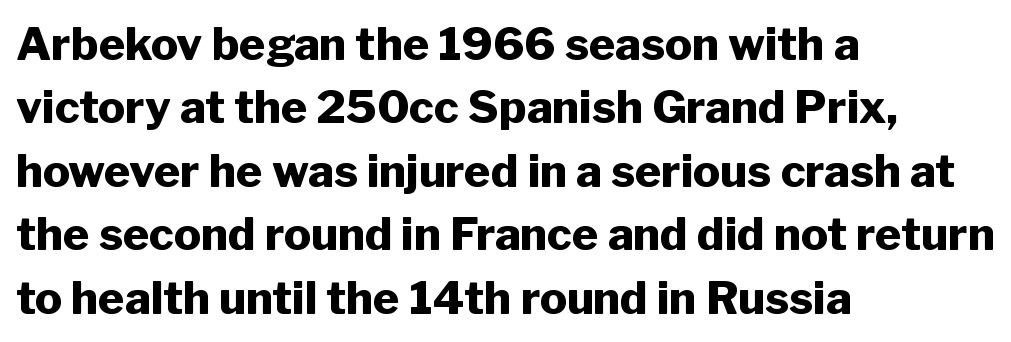
Q: Is the text bold? A: Yes.
Q: Is the text italic (slanted)? A: No, it is upright.
Q: Is the typeface a serif or a sans-serif typeface? A: Sans-serif.
Q: Is the text underlined? A: No.
Q: How is the paragraph aligned? A: Left-aligned.
Q: Is the spacing between letters normal or unusually wide? A: Normal.
Q: Is the spacing between lines tight, normal or loose? A: Normal.
Q: Width (condensed, normal, or wide)? A: Normal.
Q: Stroke contrast? A: Low.
Q: x-height? A: Medium.
Q: Monospaced? A: No.
